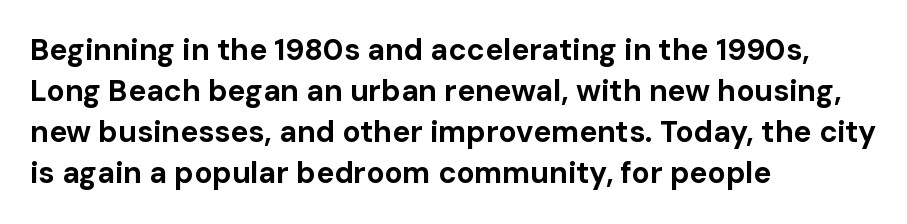
Nothing unusual about the tracking: characters are spaced as the font intends. The text was rendered using a sans face with plain stroke endings. Students, this is bold: see how much ink each stroke carries. The letters advance in unequal steps, a hallmark of proportional type. Line starts are locked; line ends wander. The passage shown stacks its lines at a standard gap.
